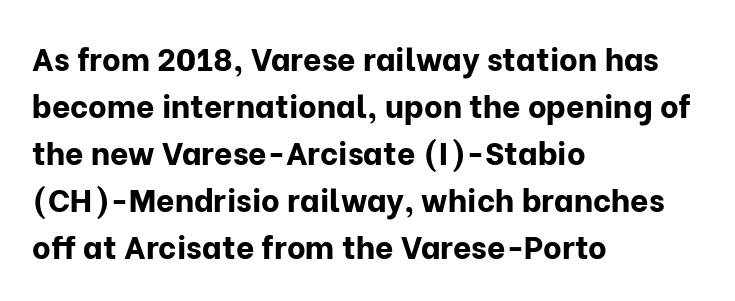
Pretty heavy lettering here — definitely bold. A typesetter would mark this as roman, not italic. Classification — sans serif. Varying glyph widths throughout — classic text-font behaviour.
